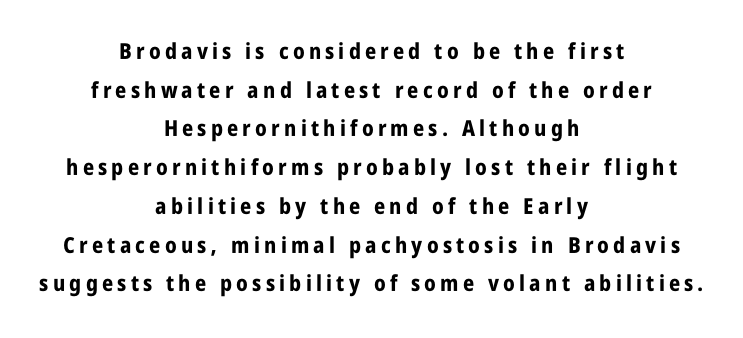
Q: Is the text bold? A: Yes.
Q: Is the text italic (slanted)? A: No, it is upright.
Q: Is the text underlined? A: No.
Q: How is the paragraph aligned? A: Centered.
